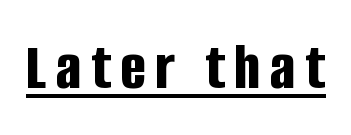
{"serif": "no", "italic": "no", "bold": "yes", "weight": "bold", "width": "condensed", "stroke_contrast": "low", "x_height": "large", "monospaced": "no", "underline": "yes", "glyph_px": 68}
